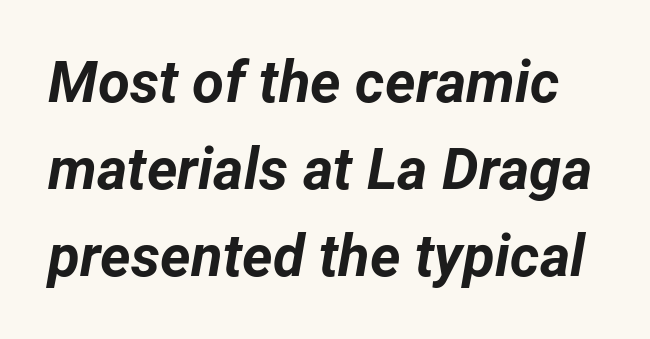
Between one letter and the next there's only the usual sliver of space. Summary of weight: heavy, a full bold. A normal amount of white space separates one row of letters from the next. The gap between lines stays unmarked. An italicized treatment has been applied to the whole sample. These lines are rendered in a variable-pitch font.
